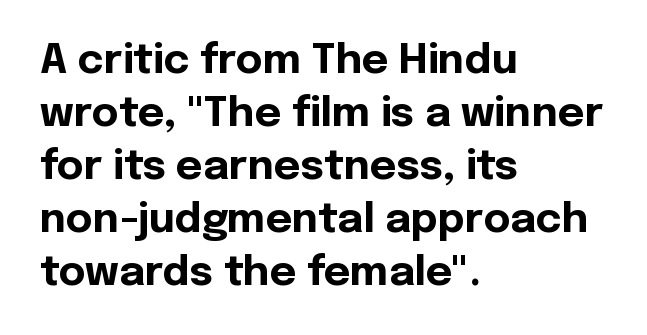
The image shows 41 px bold sans-serif type, upright; set left-aligned, normal line spacing (1.29x), normal letter spacing, not underlined; a medium x-height.
